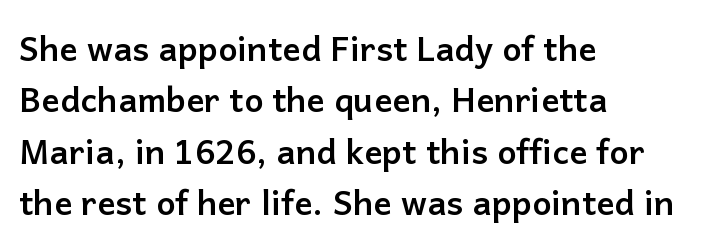
These lines are rendered in a variable-pitch font. This rendering uses left alignment, leaving the right contour irregular. When letters stand straight like this, we call the style roman or upright. Decoration check: the copy has no underline. Horizontal bands of white between lines are of average thickness. Weight: bold.
